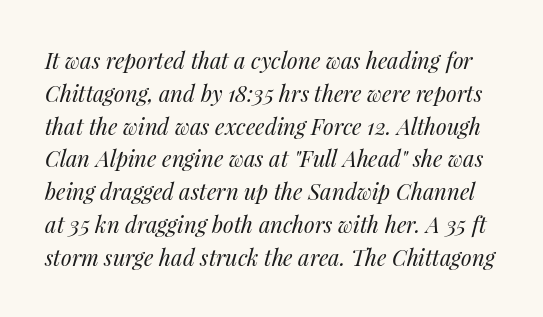
Baseline-to-baseline distance is the conventional proportion of letter height. Is the letter spacing exaggerated? No — it looks like the ordinary default. A clean baseline with only descenders dipping below it. The axis of the letterforms is tilted away from vertical. The passage shown is not bold in any degree.
